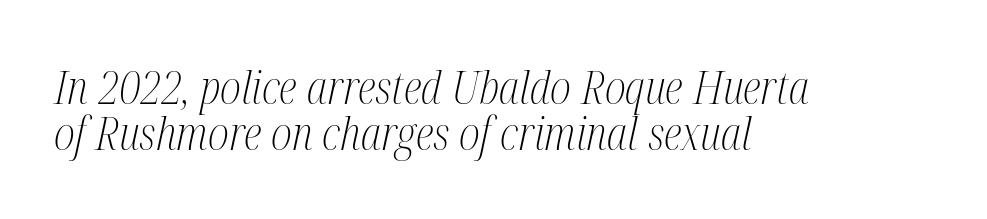
{"serif": "yes", "italic": "yes", "lean": "right", "slant_degrees": 12, "bold": "no", "weight": "light", "width": "condensed", "stroke_contrast": "medium", "x_height": "medium", "monospaced": "no", "underline": "no", "align": "left", "line_spacing": "tight", "line_spacing_ratio": 1.01, "letter_spacing": "normal", "letter_spacing_em": 0.0, "glyph_px": 46}
